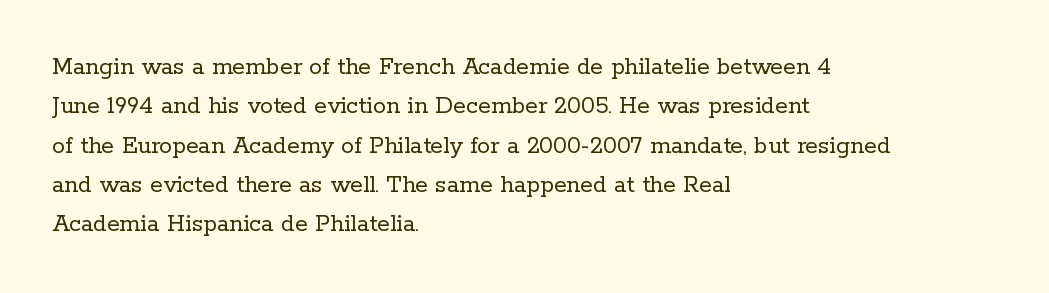
Q: Is the text bold? A: No.
Q: Is the text italic (slanted)? A: No, it is upright.
Q: Is the text underlined? A: No.
Q: How is the paragraph aligned? A: Left-aligned.
Q: Is the spacing between letters normal or unusually wide? A: Normal.
Q: Is the spacing between lines tight, normal or loose? A: Normal.
